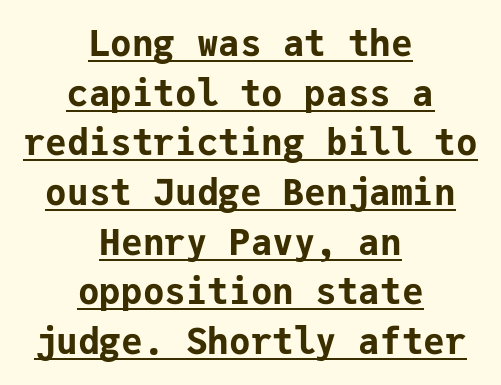
The rendering uses a bold face; every stroke is thick and dark. The rendering positions every line midway between the sides. Leading: standard. A typographer would call this underscored text.
